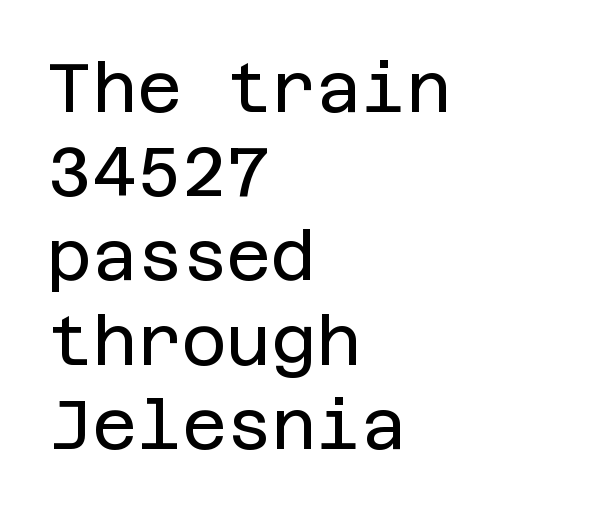
{"serif": "no", "italic": "no", "bold": "no", "weight": "regular", "width": "normal", "stroke_contrast": "low", "x_height": "large", "underline": "no", "align": "left", "line_spacing_ratio": 1.22, "letter_spacing": "normal", "letter_spacing_em": 0.0, "glyph_px": 69}
